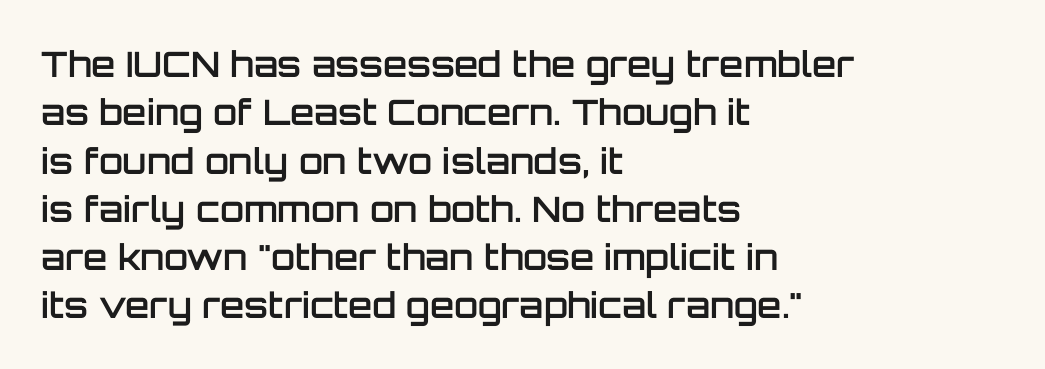
Q: Is the text bold? A: Semi-bold.
Q: Is the text italic (slanted)? A: No, it is upright.
Q: Is the typeface a serif or a sans-serif typeface? A: Sans-serif.
Q: Is the text underlined? A: No.
Q: How is the paragraph aligned? A: Left-aligned.
Q: Is the spacing between letters normal or unusually wide? A: Normal.
Q: Is the spacing between lines tight, normal or loose? A: Normal.
Q: Width (condensed, normal, or wide)? A: Normal.
Q: Stroke contrast? A: Low.
Q: x-height? A: Large.
Q: Monospaced? A: No.
